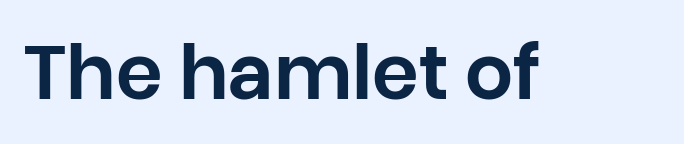
The image shows 75 px sans-serif type, upright; set normal letter spacing, not underlined; low stroke contrast and a large x-height.
